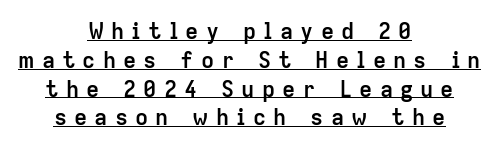
{"italic": "no", "bold": "yes", "underline": "yes", "align": "center", "line_spacing": "normal", "line_spacing_ratio": 1.31, "letter_spacing": "wide", "letter_spacing_em": 0.32, "glyph_px": 22}
